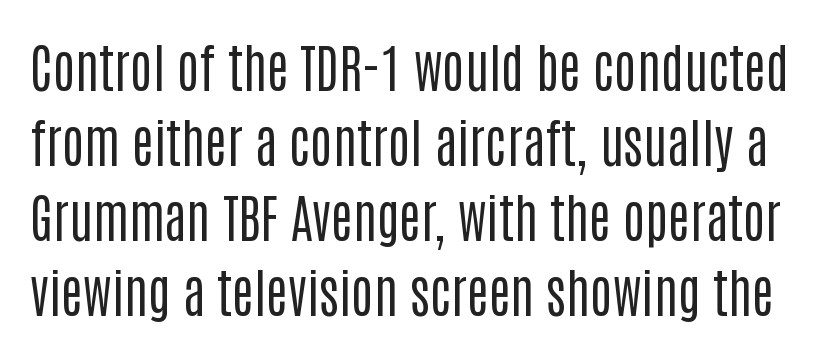
The image shows 52 px regular-weight, condensed sans-serif type, upright; set normal line spacing (1.44x), normal letter spacing, not underlined; low stroke contrast and a large x-height.
